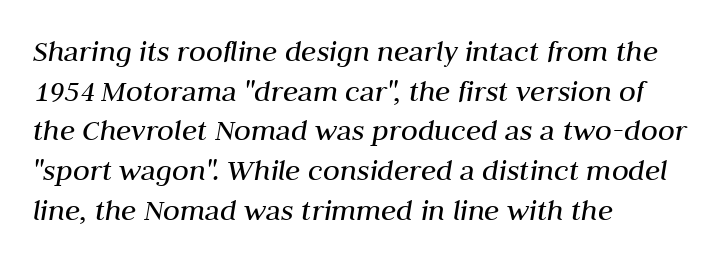
{"italic": "yes", "lean": "right", "slant_degrees": 10, "bold": "no", "weight": "regular", "width": "normal", "stroke_contrast": "medium", "x_height": "medium", "monospaced": "no", "underline": "no", "align": "left", "line_spacing": "normal", "line_spacing_ratio": 1.28, "letter_spacing": "normal", "letter_spacing_em": 0.0, "glyph_px": 31}
